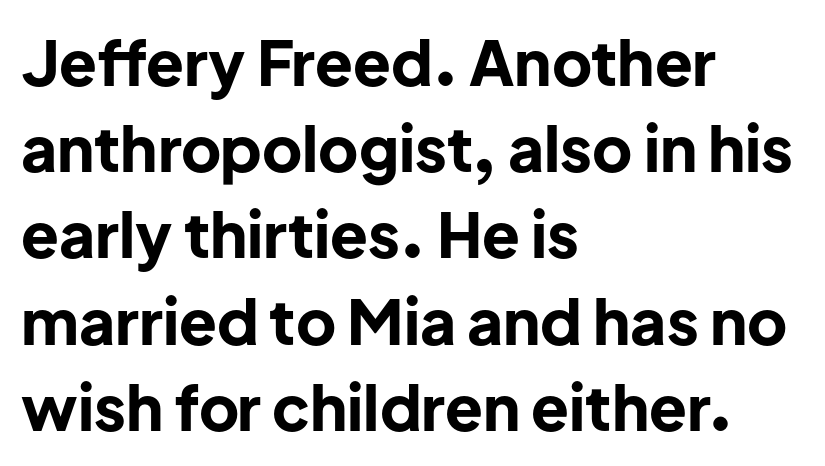
The image shows 62 px bold sans-serif type, upright; set left-aligned, normal line spacing (1.39x), normal letter spacing, not underlined; low stroke contrast and a medium x-height.
